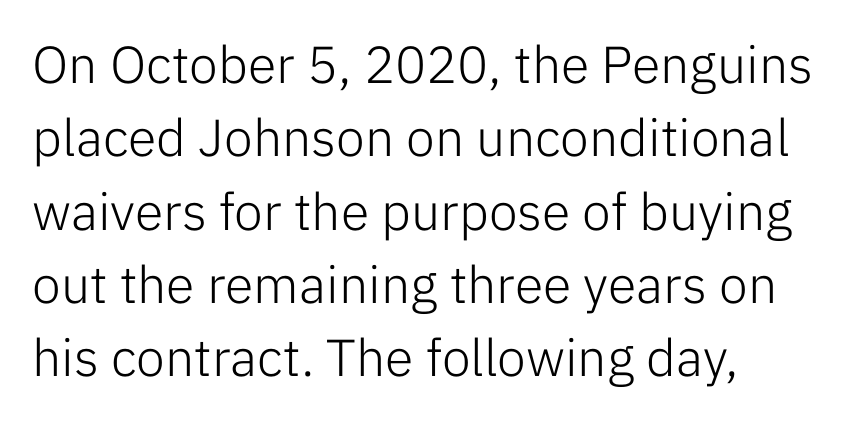
{"serif": "no", "italic": "no", "bold": "no", "weight": "light", "width": "normal", "stroke_contrast": "low", "x_height": "medium", "monospaced": "no", "underline": "no", "align": "left", "line_spacing": "normal", "line_spacing_ratio": 1.41, "letter_spacing": "normal", "letter_spacing_em": 0.0, "glyph_px": 52}
